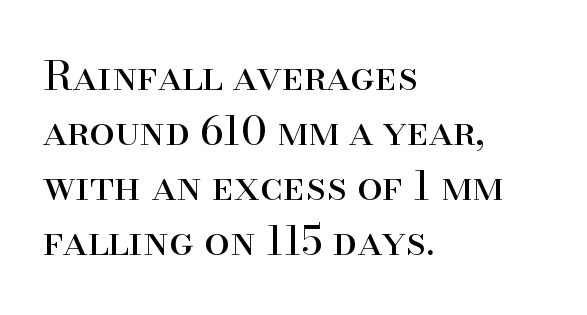
{"serif": "yes", "italic": "no", "bold": "no", "weight": "regular", "width": "normal", "stroke_contrast": "high", "x_height": "small", "monospaced": "no", "underline": "no", "align": "left", "line_spacing": "normal", "line_spacing_ratio": 1.34, "letter_spacing": "normal", "letter_spacing_em": 0.0, "glyph_px": 41}
